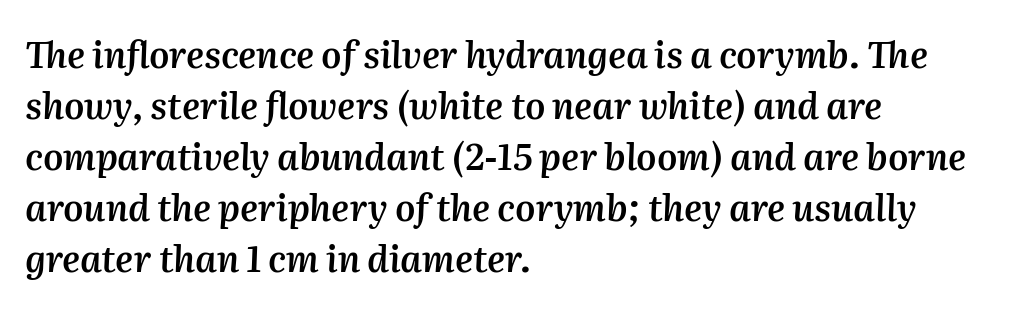
Q: Is the text bold? A: Semi-bold.
Q: Is the text italic (slanted)? A: Yes, it leans right by about 2 degrees.
Q: Is the text underlined? A: No.
Q: How is the paragraph aligned? A: Left-aligned.
Q: Is the spacing between letters normal or unusually wide? A: Normal.
Q: Is the spacing between lines tight, normal or loose? A: Normal.
Q: Width (condensed, normal, or wide)? A: Normal.
Q: Stroke contrast? A: Medium.
Q: x-height? A: Medium.
Q: Monospaced? A: No.
